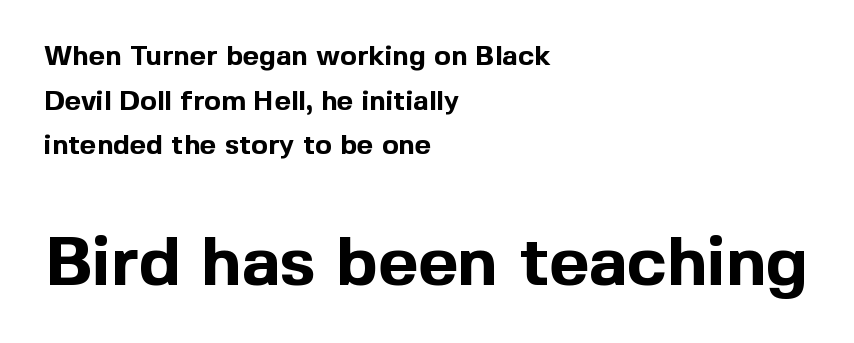
The image shows 69 px bold sans-serif type, upright; set left-aligned, normal line spacing (1.59x), normal letter spacing, not underlined; the second (bottom) block is 2.46x larger; a medium x-height.
